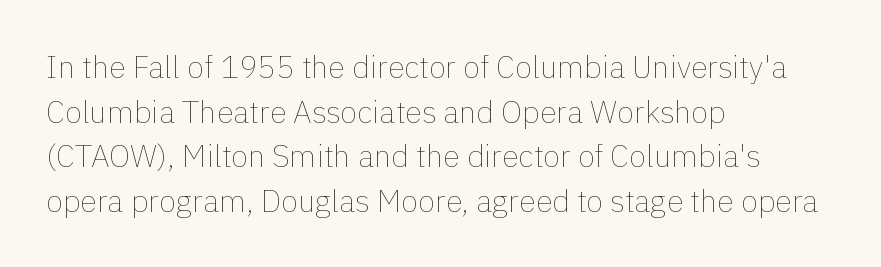
The image shows 31 px thin type, upright; set left-aligned, normal line spacing (1.44x), normal letter spacing, not underlined; a medium x-height.
